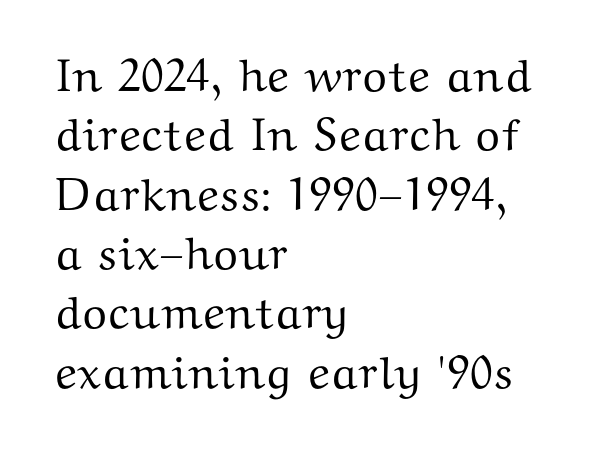
Q: Is the text italic (slanted)? A: No, it is upright.
Q: Is the typeface a serif or a sans-serif typeface? A: Serif.
Q: Is the text underlined? A: No.
Q: How is the paragraph aligned? A: Left-aligned.
Q: Is the spacing between letters normal or unusually wide? A: Normal.
Q: Is the spacing between lines tight, normal or loose? A: Normal.
Q: Width (condensed, normal, or wide)? A: Wide.
Q: Stroke contrast? A: Medium.
Q: x-height? A: Medium.
Q: Monospaced? A: No.
